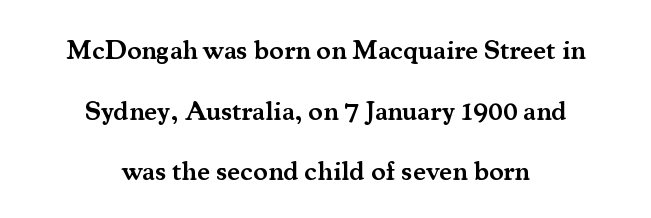
A student would call this center alignment; a typographer would say set centered. Compared with typical body copy, the letter spacing here is the same. Rows of type keep a wide berth in the vertical direction. The face used here is a semibold: visibly heavier than regular, lighter than bold.
